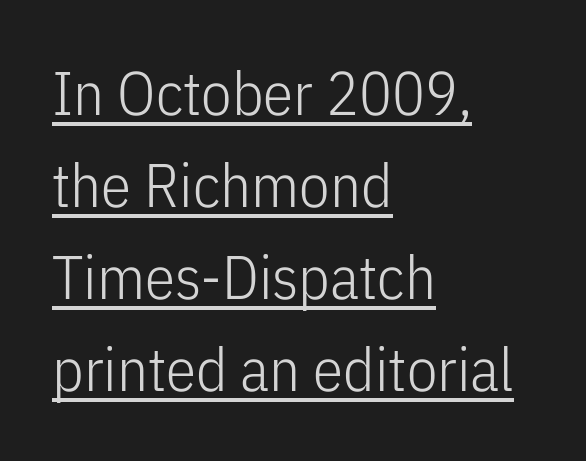
The image shows 61 px light, condensed sans-serif type, upright; set left-aligned, normal line spacing (1.51x), normal letter spacing, underlined; low stroke contrast and a medium x-height.
